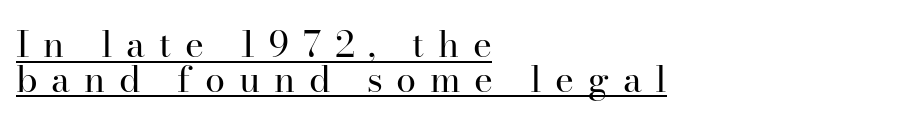
This sample uses expanded letter spacing, leaving extra air between glyphs. Leading is clearly below the norm, producing a dense column. The weight would be labelled regular, book, light, or lighter still. Character widths vary here, with narrow letters taking less room than wide ones.
